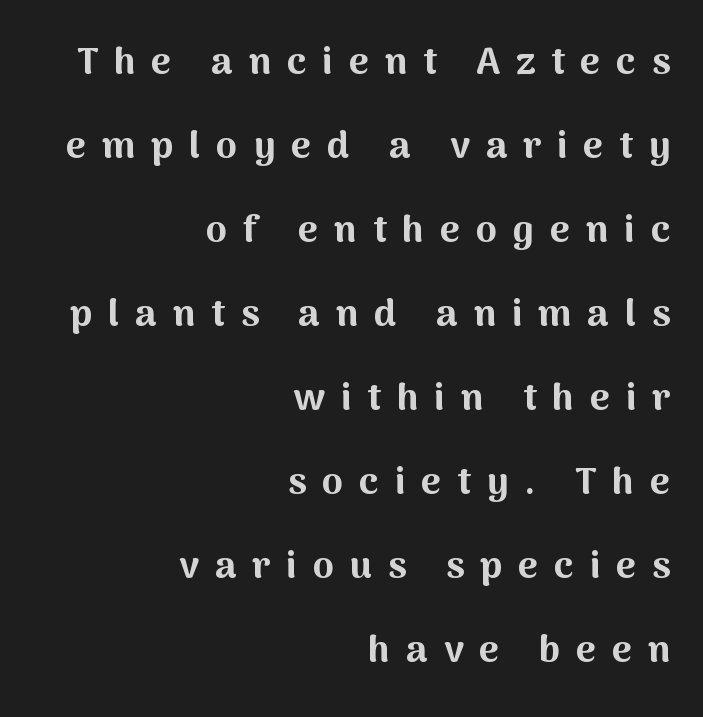
Q: Is the text bold? A: Yes.
Q: Is the text italic (slanted)? A: No, it is upright.
Q: Is the typeface a serif or a sans-serif typeface? A: Sans-serif.
Q: Is the text underlined? A: No.
Q: How is the paragraph aligned? A: Right-aligned.
Q: Is the spacing between letters normal or unusually wide? A: Unusually wide.
Q: Is the spacing between lines tight, normal or loose? A: Loose.
Q: Width (condensed, normal, or wide)? A: Normal.
Q: Stroke contrast? A: Medium.
Q: x-height? A: Medium.
Q: Monospaced? A: No.
